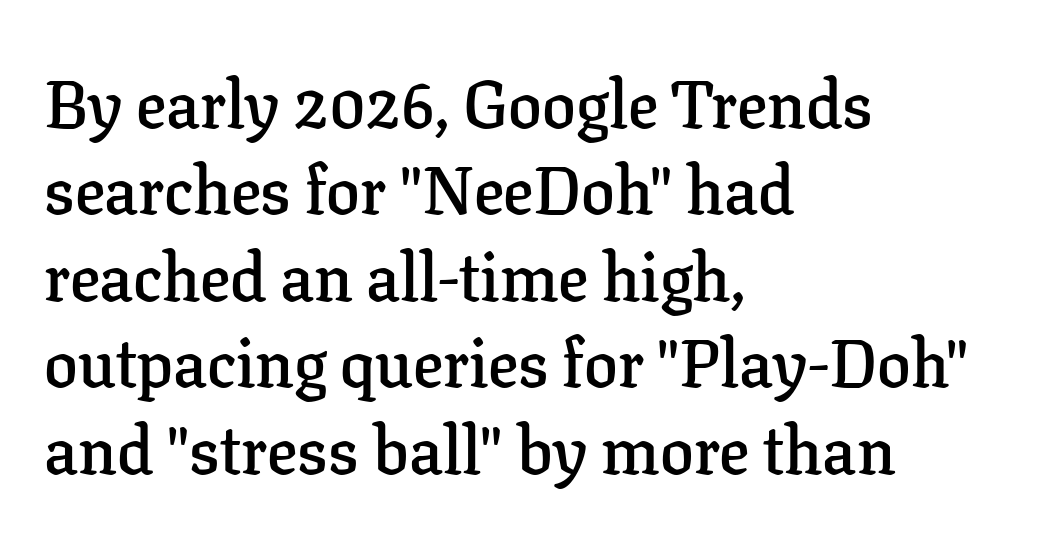
{"serif": "yes", "italic": "no", "bold": "semi", "weight": "semibold", "width": "normal", "stroke_contrast": "low", "x_height": "medium", "monospaced": "no", "underline": "no", "align": "left", "line_spacing": "normal", "line_spacing_ratio": 1.29, "letter_spacing": "normal", "letter_spacing_em": 0.0, "glyph_px": 67}
